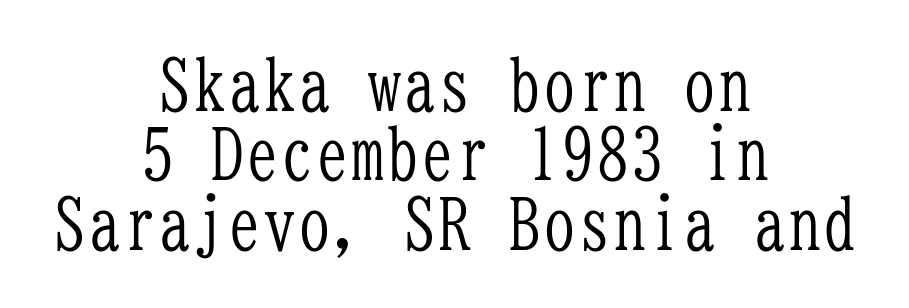
Note the uniform advance width — an 'i' takes as much space as an 'm'. Has an underline been added? It has not. Note: serifs present on the glyphs. A typesetter would call this zero additional tracking.
